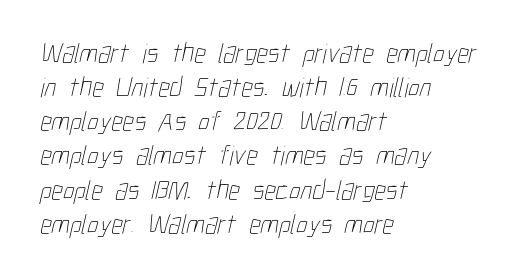
{"bold": "no", "weight": "thin", "width": "condensed", "stroke_contrast": "low", "x_height": "medium", "monospaced": "no", "underline": "no", "align": "left", "line_spacing_ratio": 1.22, "letter_spacing": "normal", "letter_spacing_em": 0.0, "glyph_px": 28}
